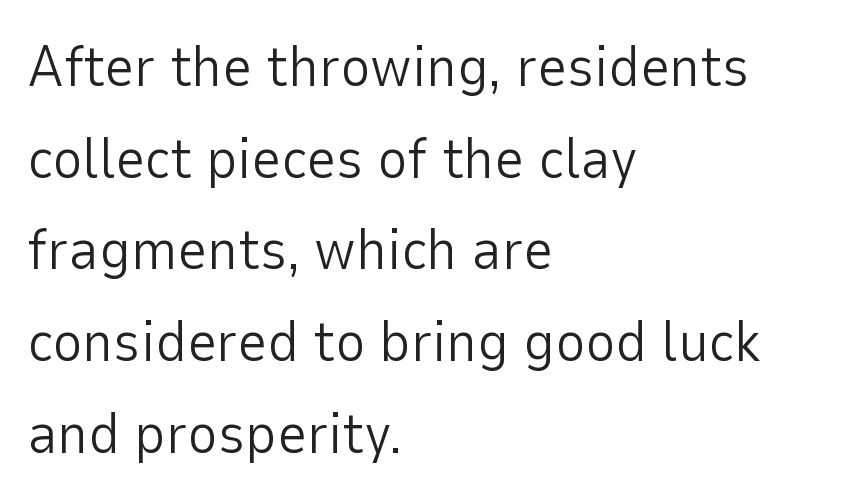
Q: Is the text bold? A: No.
Q: Is the text italic (slanted)? A: No, it is upright.
Q: Is the typeface a serif or a sans-serif typeface? A: Sans-serif.
Q: Is the text underlined? A: No.
Q: How is the paragraph aligned? A: Left-aligned.
Q: Is the spacing between letters normal or unusually wide? A: Normal.
Q: Is the spacing between lines tight, normal or loose? A: Normal.
Q: Width (condensed, normal, or wide)? A: Normal.
Q: Stroke contrast? A: Low.
Q: x-height? A: Medium.
Q: Monospaced? A: No.
